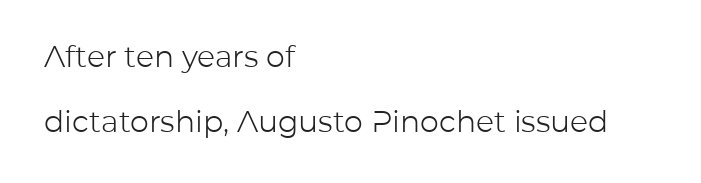
The image shows 30 px light sans-serif type, upright; set left-aligned, loose line spacing (2.17x), normal letter spacing, not underlined; low stroke contrast and a medium x-height.
